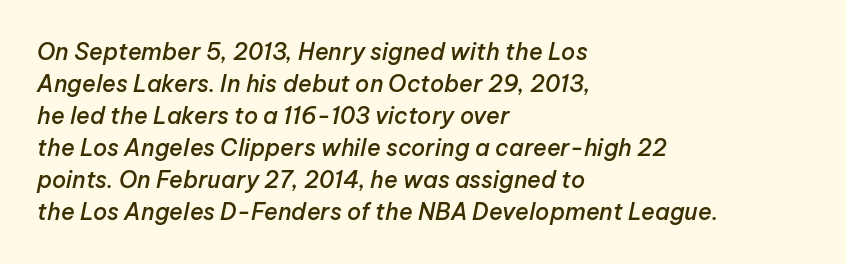
The image shows 23 px text type, italic (leaning right); set left-aligned, normal line spacing (1.39x), normal letter spacing, not underlined.
